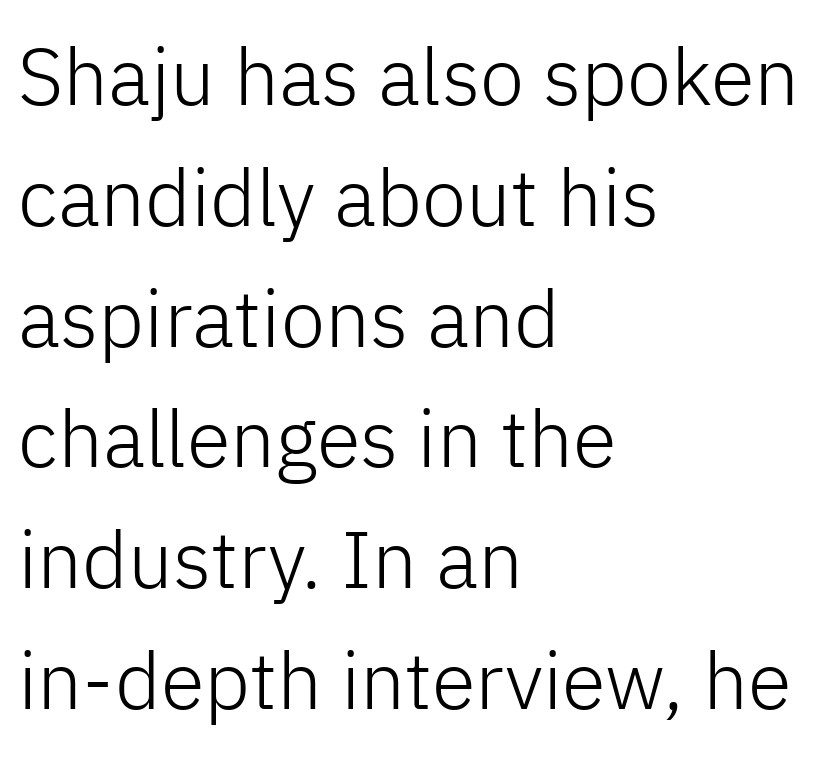
A normal amount of white space separates one row of letters from the next. A typesetter would call this proportional, since set widths differ per character. These lines are composed in type without serifs. The words here are not underlined.
